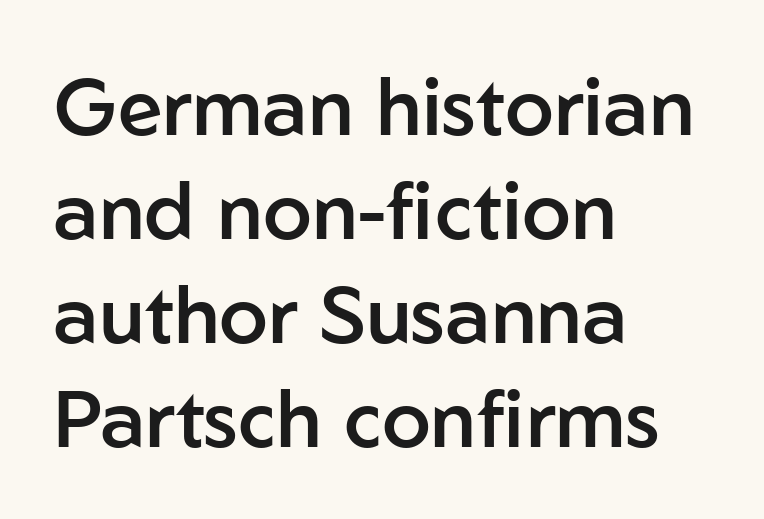
{"serif": "no", "italic": "no", "bold": "semi", "weight": "semibold", "width": "normal", "stroke_contrast": "low", "x_height": "medium", "monospaced": "no", "underline": "no", "align": "left", "line_spacing": "normal", "line_spacing_ratio": 1.3, "letter_spacing": "normal", "letter_spacing_em": 0.0, "glyph_px": 80}
